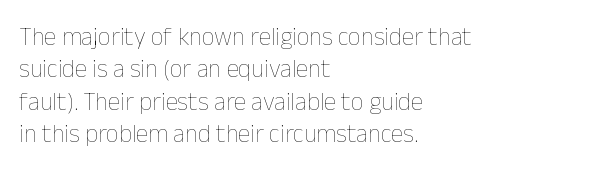
{"italic": "no", "bold": "no", "underline": "no", "align": "left", "line_spacing": "normal", "line_spacing_ratio": 1.3, "letter_spacing": "normal", "letter_spacing_em": 0.0, "glyph_px": 25}
